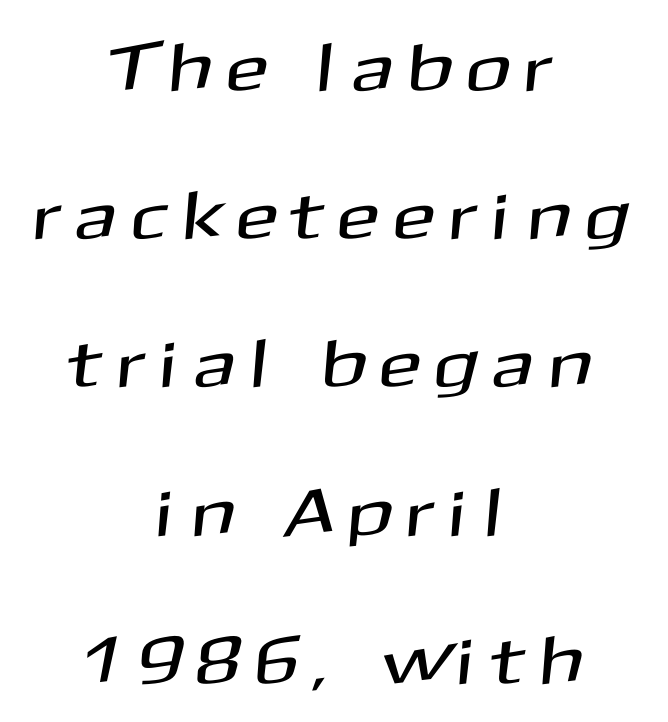
Q: Is the typeface a serif or a sans-serif typeface? A: Sans-serif.
Q: Is the text underlined? A: No.
Q: How is the paragraph aligned? A: Centered.
Q: Is the spacing between letters normal or unusually wide? A: Unusually wide.
Q: Is the spacing between lines tight, normal or loose? A: Loose.
Q: Width (condensed, normal, or wide)? A: Normal.
Q: Stroke contrast? A: Medium.
Q: x-height? A: Medium.
Q: Monospaced? A: No.
